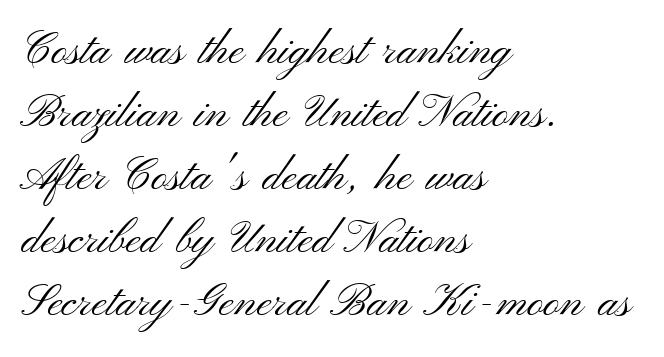
{"serif": "no", "bold": "no", "weight": "light", "width": "wide", "stroke_contrast": "medium", "x_height": "small", "monospaced": "no", "underline": "no", "align": "left", "line_spacing": "normal", "line_spacing_ratio": 1.4, "letter_spacing": "normal", "letter_spacing_em": 0.0, "glyph_px": 45}
